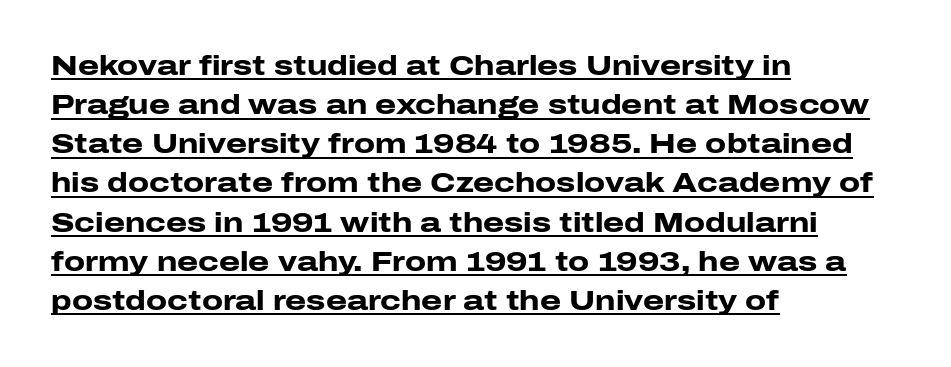
Thick stems and heavy bowls — unmistakably bold. The specimen includes a rule beneath the text block's lines. How are the letters spaced? Ordinarily, with no added tracking. The leading is moderate, giving the passage an even texture.
